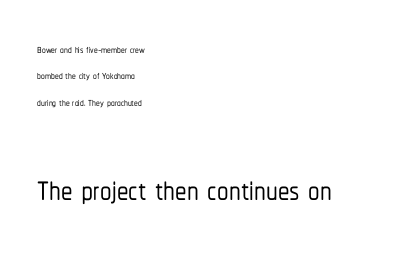
Q: Is the text italic (slanted)? A: No, it is upright.
Q: Is the typeface a serif or a sans-serif typeface? A: Sans-serif.
Q: Is the text underlined? A: No.
Q: How is the paragraph aligned? A: Left-aligned.
Q: Is the spacing between letters normal or unusually wide? A: Normal.
Q: Which block of text is set in a larger size, the first (top) or the second (bottom)? A: The second (bottom) one.
Q: Width (condensed, normal, or wide)? A: Condensed.
Q: Stroke contrast? A: Low.
Q: x-height? A: Medium.
Q: Monospaced? A: No.
